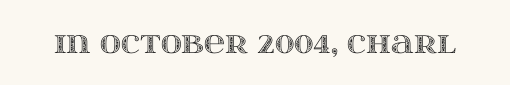
The image shows 29 px wide type, upright; set normal letter spacing, not underlined; a large x-height.
